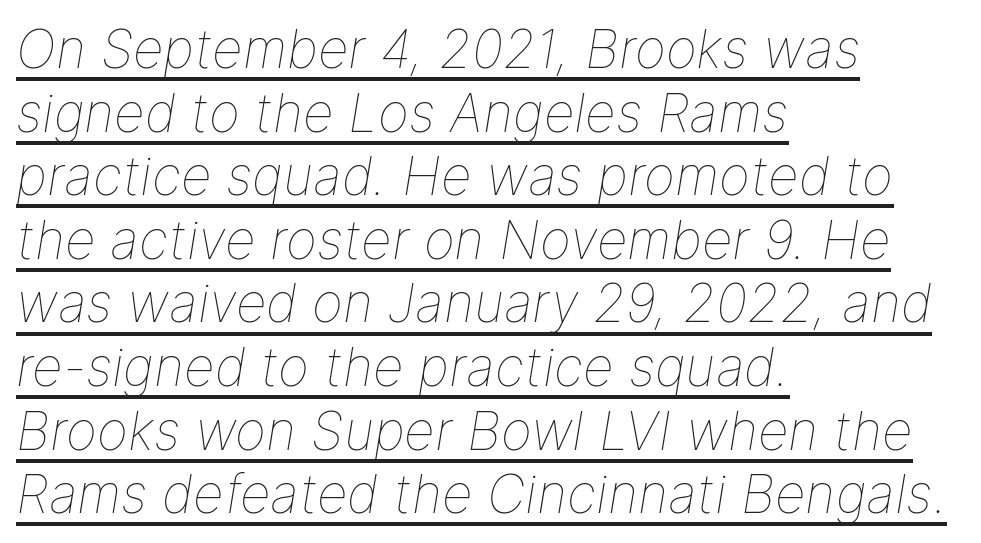
These lines are rendered in a variable-pitch font. The typesetter has applied underlining to the passage shown. Honestly, the letter spacing is just normal — you wouldn't notice it. Stroke mass is kept to a normal reading level or below. The specimen reads as italic at a glance. If you drew a ruler down the left edge, every line would touch it.
